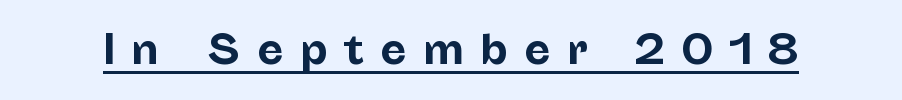
The image shows 39 px bold sans-serif type, upright; set unusually wide letter spacing (+0.4 em), underlined; low stroke contrast and a medium x-height.
